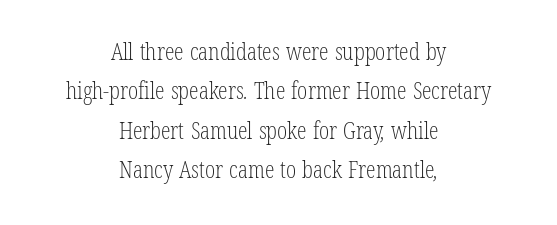
{"bold": "no", "underline": "no", "align": "center", "line_spacing": "normal", "line_spacing_ratio": 1.64, "letter_spacing": "normal", "letter_spacing_em": 0.0, "glyph_px": 24}
